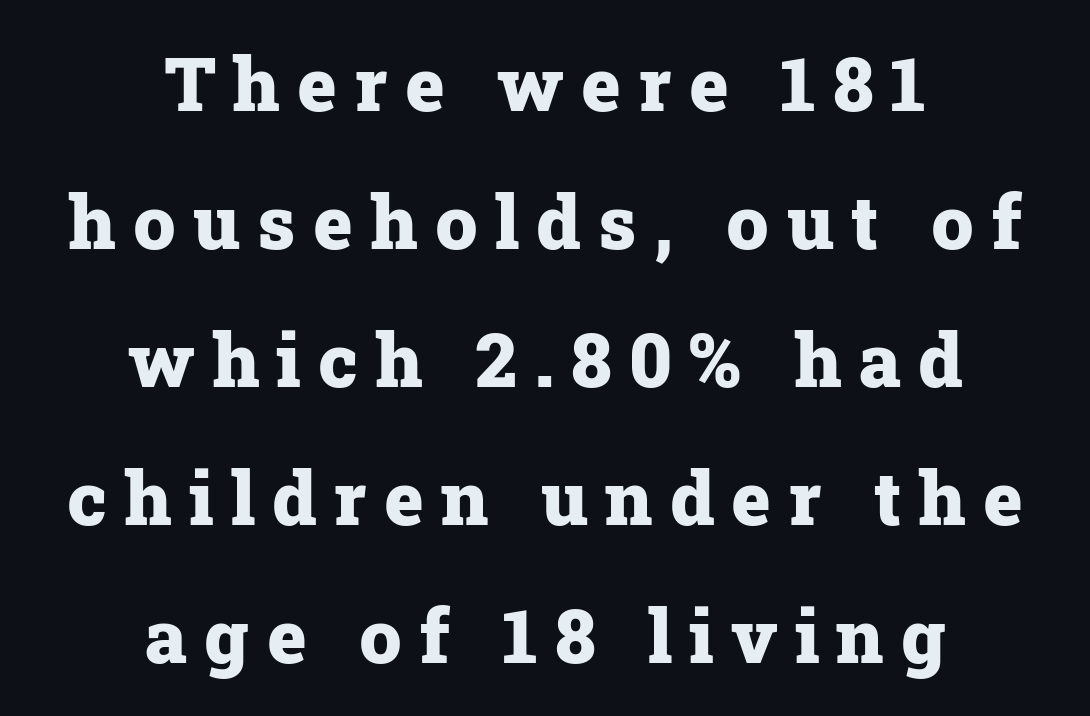
The image shows 75 px heavy serif type, upright; set centered, line spacing 1.84x, unusually wide letter spacing (+0.23 em), not underlined; low stroke contrast and a medium x-height.
